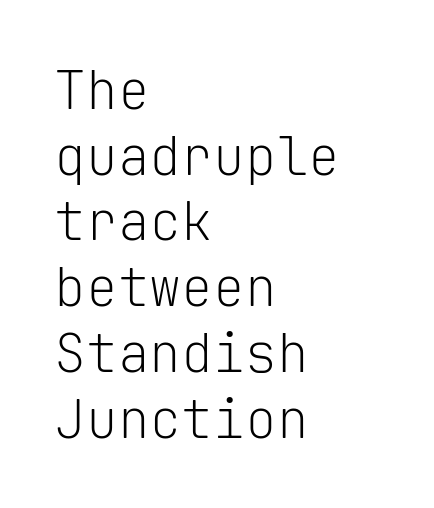
Q: Is the text bold? A: No.
Q: Is the text italic (slanted)? A: No, it is upright.
Q: Is the typeface a serif or a sans-serif typeface? A: Sans-serif.
Q: Is the text underlined? A: No.
Q: How is the paragraph aligned? A: Left-aligned.
Q: Is the spacing between letters normal or unusually wide? A: Normal.
Q: Width (condensed, normal, or wide)? A: Normal.
Q: Stroke contrast? A: Low.
Q: x-height? A: Medium.
Q: Monospaced? A: Yes.
